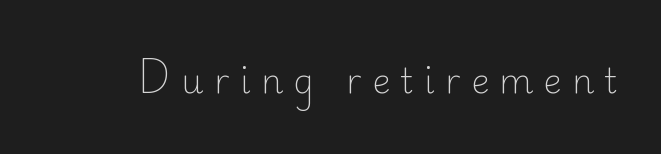
{"serif": "no", "italic": "no", "bold": "no", "weight": "light", "width": "normal", "stroke_contrast": "low", "x_height": "small", "monospaced": "no", "underline": "no", "letter_spacing": "wide", "letter_spacing_em": 0.29, "glyph_px": 35}
